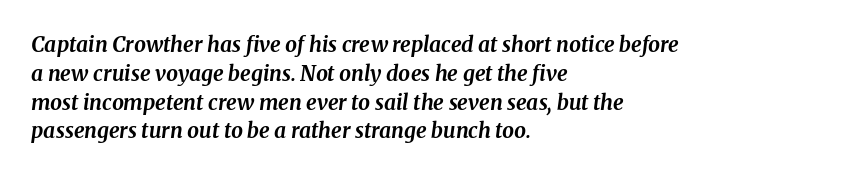
{"italic": "yes", "lean": "right", "slant_degrees": 8, "bold": "yes", "underline": "no", "align": "left", "line_spacing": "normal", "line_spacing_ratio": 1.37, "letter_spacing": "normal", "letter_spacing_em": 0.0, "glyph_px": 21}
